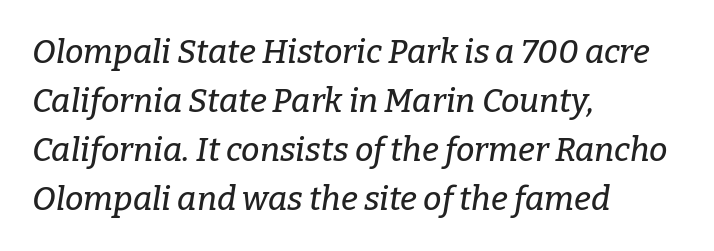
Q: Is the text italic (slanted)? A: Yes, it leans right by about 9 degrees.
Q: Is the typeface a serif or a sans-serif typeface? A: Serif.
Q: Is the text underlined? A: No.
Q: How is the paragraph aligned? A: Left-aligned.
Q: Is the spacing between letters normal or unusually wide? A: Normal.
Q: Is the spacing between lines tight, normal or loose? A: Normal.
Q: Width (condensed, normal, or wide)? A: Normal.
Q: Stroke contrast? A: Low.
Q: x-height? A: Medium.
Q: Monospaced? A: No.
